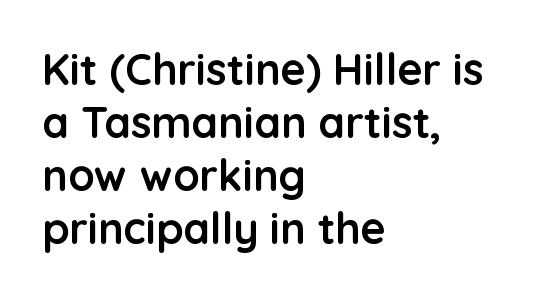
Q: Is the text bold? A: Yes.
Q: Is the text italic (slanted)? A: No, it is upright.
Q: Is the typeface a serif or a sans-serif typeface? A: Sans-serif.
Q: Is the text underlined? A: No.
Q: How is the paragraph aligned? A: Left-aligned.
Q: Is the spacing between letters normal or unusually wide? A: Normal.
Q: Width (condensed, normal, or wide)? A: Normal.
Q: Stroke contrast? A: Low.
Q: x-height? A: Medium.
Q: Monospaced? A: No.
